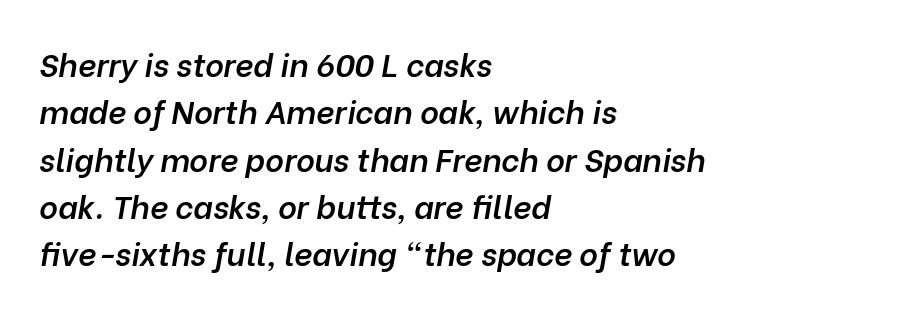
{"italic": "yes", "lean": "right", "slant_degrees": 10, "bold": "semi", "weight": "semibold", "width": "normal", "stroke_contrast": "low", "x_height": "medium", "monospaced": "no", "underline": "no", "align": "left", "line_spacing": "normal", "line_spacing_ratio": 1.48, "letter_spacing": "normal", "letter_spacing_em": 0.0, "glyph_px": 32}
